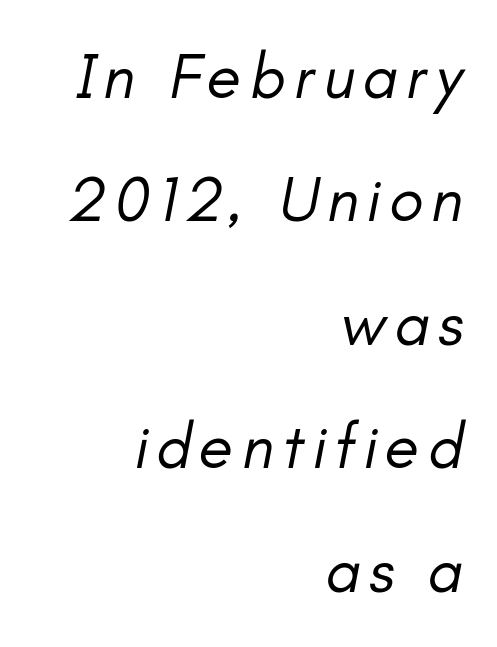
Q: Is the text bold? A: No.
Q: Is the text italic (slanted)? A: Yes, it leans right by about 11 degrees.
Q: Is the text underlined? A: No.
Q: How is the paragraph aligned? A: Right-aligned.
Q: Is the spacing between lines tight, normal or loose? A: Loose.
Q: Width (condensed, normal, or wide)? A: Normal.
Q: Stroke contrast? A: Low.
Q: x-height? A: Small.
Q: Monospaced? A: No.
